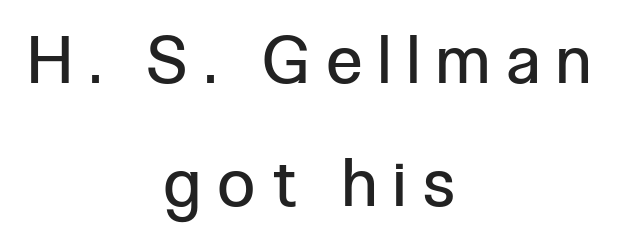
The image shows 66 px regular-weight, condensed sans-serif type, upright; set centered, line spacing 1.87x, unusually wide letter spacing (+0.27 em), not underlined; low stroke contrast and a medium x-height.
